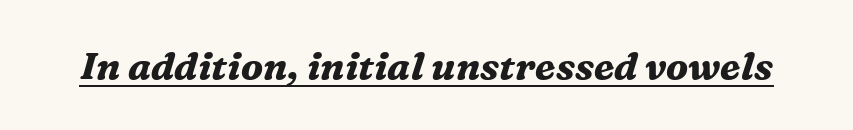
Q: Is the text bold? A: Yes.
Q: Is the text italic (slanted)? A: Yes, it leans right by about 16 degrees.
Q: Is the typeface a serif or a sans-serif typeface? A: Serif.
Q: Is the text underlined? A: Yes.
Q: Is the spacing between letters normal or unusually wide? A: Normal.
Q: Width (condensed, normal, or wide)? A: Normal.
Q: Stroke contrast? A: Medium.
Q: x-height? A: Medium.
Q: Monospaced? A: No.
